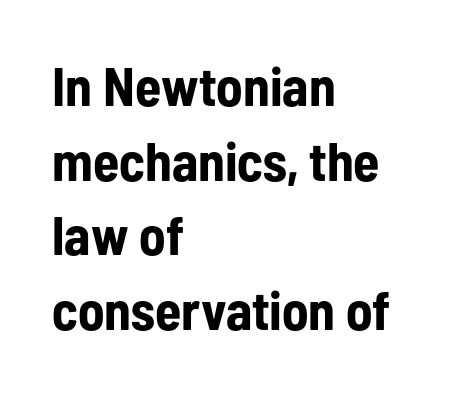
The image shows 54 px bold, condensed sans-serif type, upright; set left-aligned, normal line spacing (1.38x), normal letter spacing, not underlined; low stroke contrast and a medium x-height.
